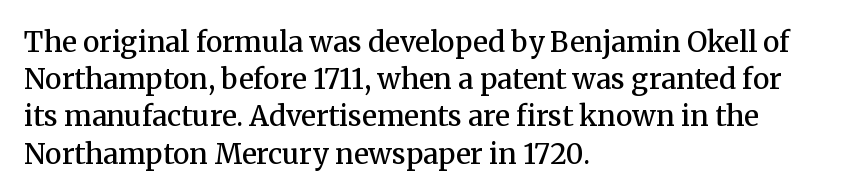
Observe the ordinary spacing: letters are neighbours, not strangers. A typesetter would label this face a serif. A roman cut, with each character standing at attention. The font is running at a semibold setting, under full bold. The typesetter chose a ragged-right arrangement here.
